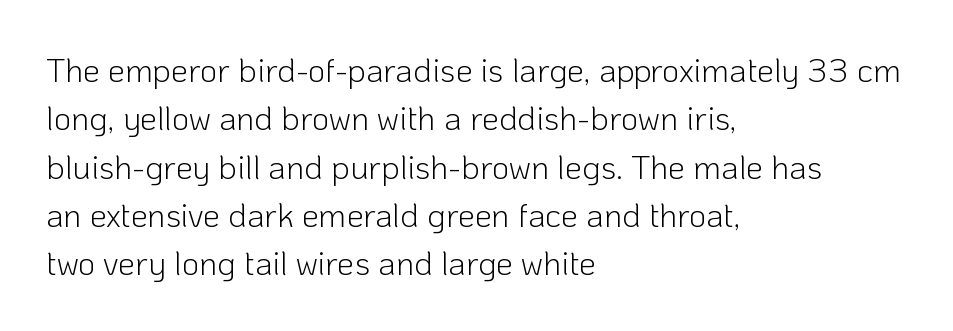
The image shows 34 px light sans-serif type, upright; set left-aligned, normal line spacing (1.42x), normal letter spacing, not underlined; low stroke contrast and a medium x-height.
